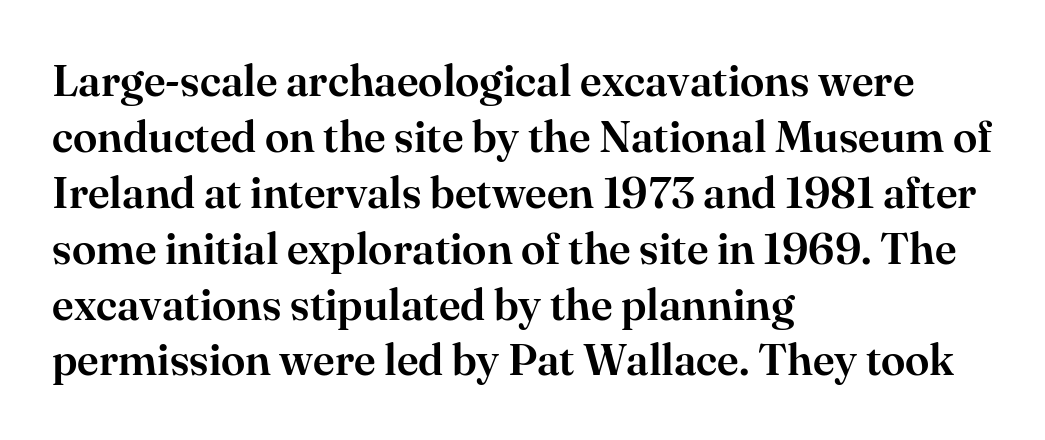
Q: Is the text italic (slanted)? A: No, it is upright.
Q: Is the typeface a serif or a sans-serif typeface? A: Serif.
Q: Is the text underlined? A: No.
Q: How is the paragraph aligned? A: Left-aligned.
Q: Is the spacing between letters normal or unusually wide? A: Normal.
Q: Is the spacing between lines tight, normal or loose? A: Normal.
Q: Width (condensed, normal, or wide)? A: Normal.
Q: Stroke contrast? A: High.
Q: x-height? A: Small.
Q: Monospaced? A: No.
